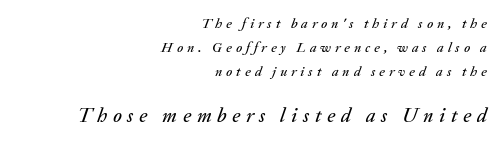
{"italic": "yes", "lean": "right", "slant_degrees": 20, "underline": "no", "align": "right", "line_spacing_ratio": 1.73, "letter_spacing": "wide", "letter_spacing_em": 0.28, "larger_block": "second", "size_ratio": 1.43, "glyph_px": 20}
